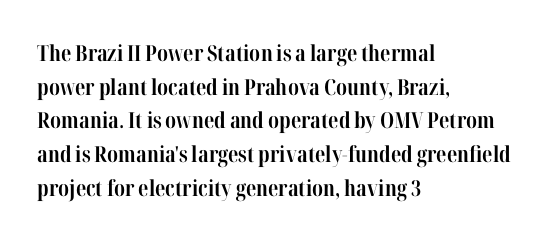
The image shows 22 px bold type, upright; set left-aligned, normal line spacing (1.53x), normal letter spacing, not underlined.
